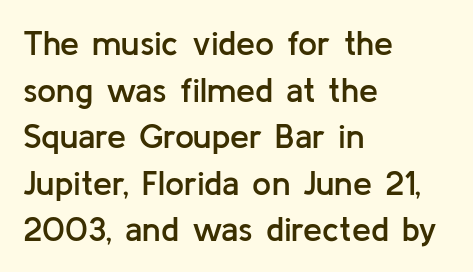
Is the letter spacing exaggerated? No — it looks like the ordinary default. Unmarked baselines from the first word to the last. Is there much room between lines? A standard amount, neither cramped nor airy. The rendering anchors every line to the left-hand side. This is the regular roman posture of the typeface. Grotesque or geometric, the face here clearly has no serifs.
